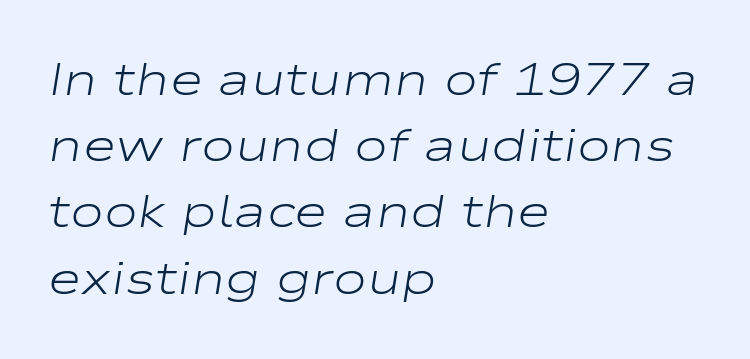
Notice how the stems are inclined rather than vertical — that's the hallmark of italics. Regular leading. Words float on clear page, feet unadorned. Is the stroke heavy? The answer is a plain regular-or-lighter.
